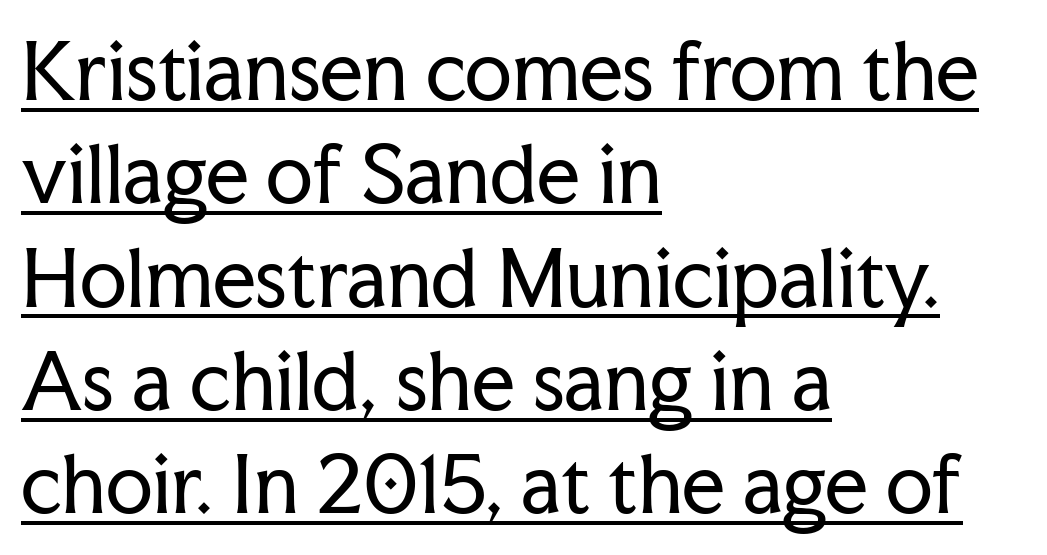
Q: Is the text bold? A: No.
Q: Is the text italic (slanted)? A: No, it is upright.
Q: Is the typeface a serif or a sans-serif typeface? A: Serif.
Q: Is the text underlined? A: Yes.
Q: How is the paragraph aligned? A: Left-aligned.
Q: Is the spacing between letters normal or unusually wide? A: Normal.
Q: Is the spacing between lines tight, normal or loose? A: Normal.
Q: Width (condensed, normal, or wide)? A: Normal.
Q: Stroke contrast? A: Low.
Q: x-height? A: Medium.
Q: Monospaced? A: No.
